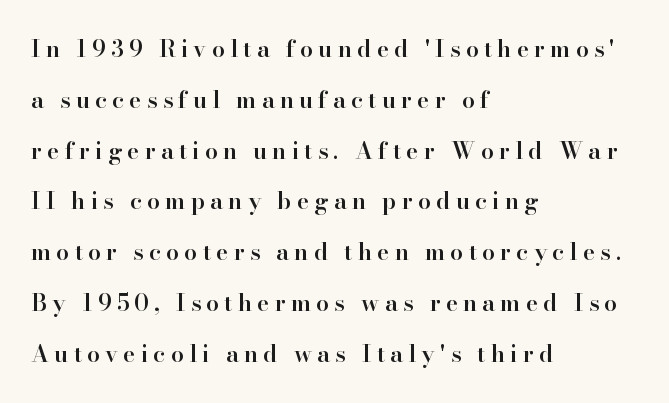
You could only call the tracking loose — the letters float apart. This sample is left-justified, so line endings fall wherever the words run out. How would I describe the line gaps? Wide and relaxed. The lettering stays uniformly vertical, giving the passage a roman look. As a designer I'd log this as weight 600, semibold. Bare-footed words on every line.
